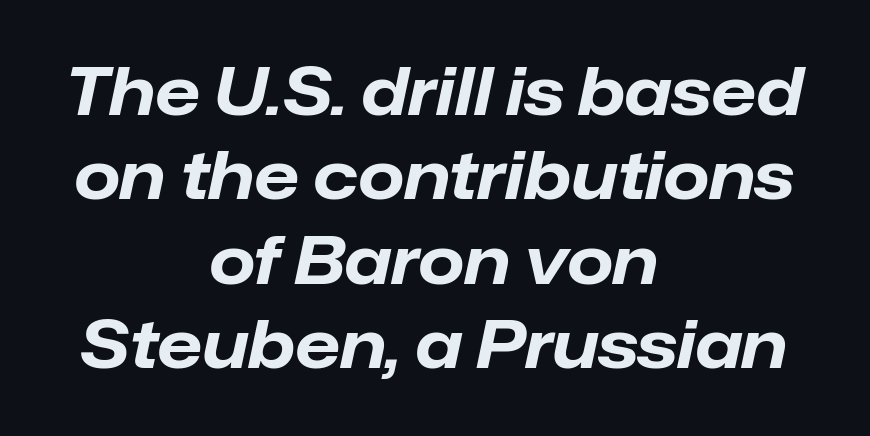
The image shows 66 px bold type, italic (leaning right); set centered, normal line spacing (1.28x), normal letter spacing, not underlined; low stroke contrast and a medium x-height.
